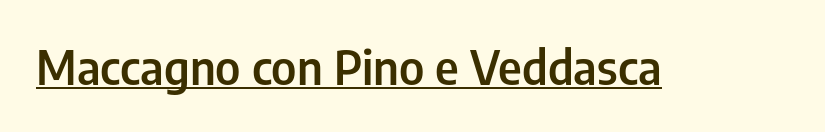
The image shows 47 px semibold, condensed sans-serif type, upright; set normal letter spacing, underlined; low stroke contrast and a medium x-height.
